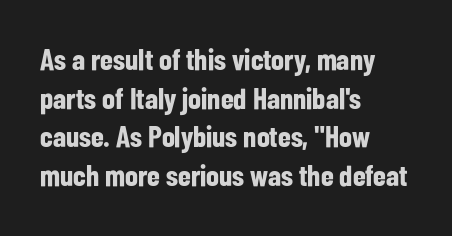
Each letter keeps its own natural width here, so spacing adapts to shape. Underline: absent. Alignment: flush left. Every stem runs plumb, perpendicular to the baseline. Are there feet on the stems? There aren't — it's a sans. Baseline-to-baseline distance is the conventional proportion of letter height.
